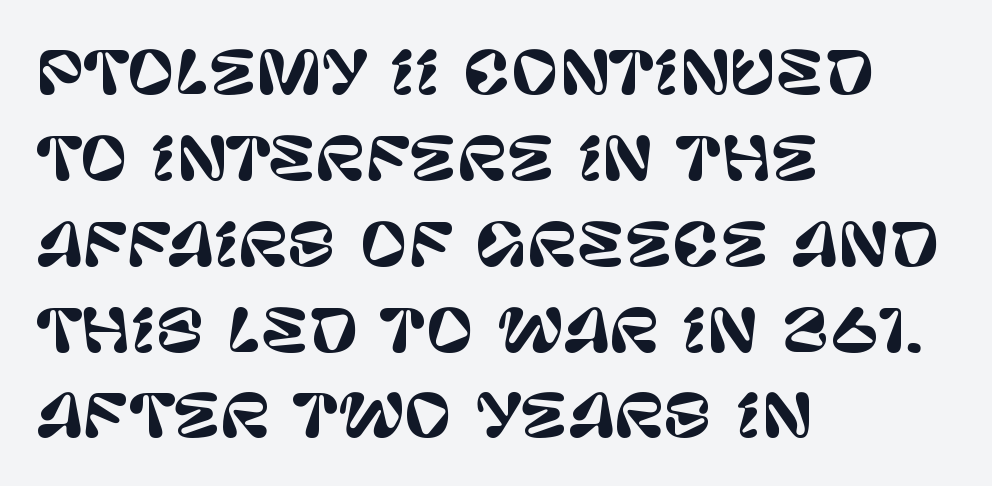
Q: Is the text italic (slanted)? A: Yes.
Q: Is the typeface a serif or a sans-serif typeface? A: Sans-serif.
Q: Is the text underlined? A: No.
Q: How is the paragraph aligned? A: Left-aligned.
Q: Is the spacing between letters normal or unusually wide? A: Normal.
Q: Is the spacing between lines tight, normal or loose? A: Normal.
Q: Width (condensed, normal, or wide)? A: Normal.
Q: Stroke contrast? A: Low.
Q: x-height? A: Large.
Q: Monospaced? A: No.
